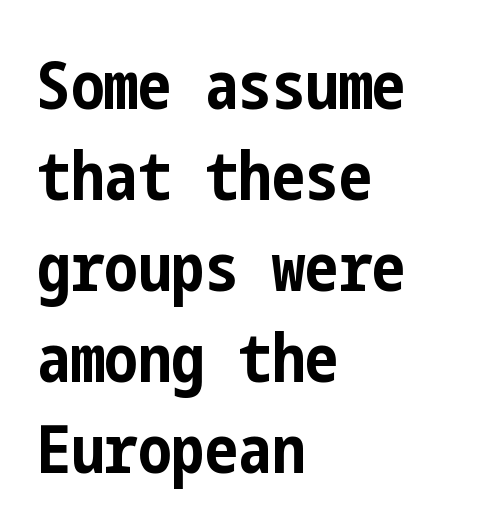
{"serif": "no", "italic": "no", "bold": "yes", "weight": "bold", "width": "condensed", "stroke_contrast": "low", "x_height": "medium", "underline": "no", "align": "left", "line_spacing": "normal", "line_spacing_ratio": 1.36, "letter_spacing": "normal", "letter_spacing_em": 0.0, "glyph_px": 67}
